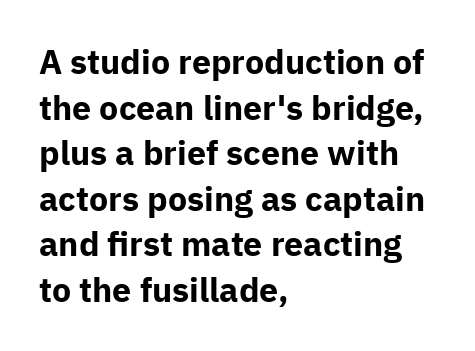
Every character sits straight up, as roman type does. The rendering uses natural spacing where letterforms have individual widths. What kind of face is this? One without serifs — a sans. How are the letters spaced? Ordinarily, with no added tracking. Whoever set this chose a conventional vertical rhythm.
